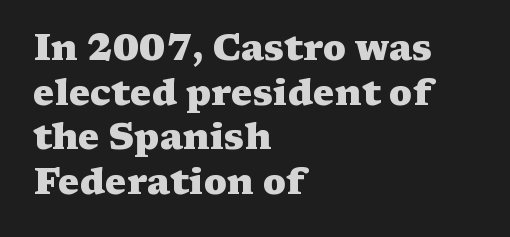
Q: Is the text bold? A: Yes.
Q: Is the text italic (slanted)? A: No, it is upright.
Q: Is the typeface a serif or a sans-serif typeface? A: Serif.
Q: Is the text underlined? A: No.
Q: How is the paragraph aligned? A: Left-aligned.
Q: Is the spacing between letters normal or unusually wide? A: Normal.
Q: Width (condensed, normal, or wide)? A: Wide.
Q: Stroke contrast? A: Medium.
Q: x-height? A: Medium.
Q: Monospaced? A: No.
